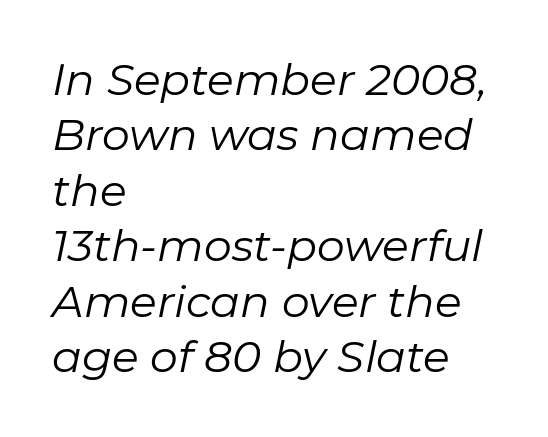
Q: Is the text bold? A: No.
Q: Is the text italic (slanted)? A: Yes, it leans right by about 11 degrees.
Q: Is the text underlined? A: No.
Q: How is the paragraph aligned? A: Left-aligned.
Q: Is the spacing between letters normal or unusually wide? A: Normal.
Q: Is the spacing between lines tight, normal or loose? A: Normal.
Q: Width (condensed, normal, or wide)? A: Normal.
Q: Stroke contrast? A: Low.
Q: x-height? A: Medium.
Q: Monospaced? A: No.
